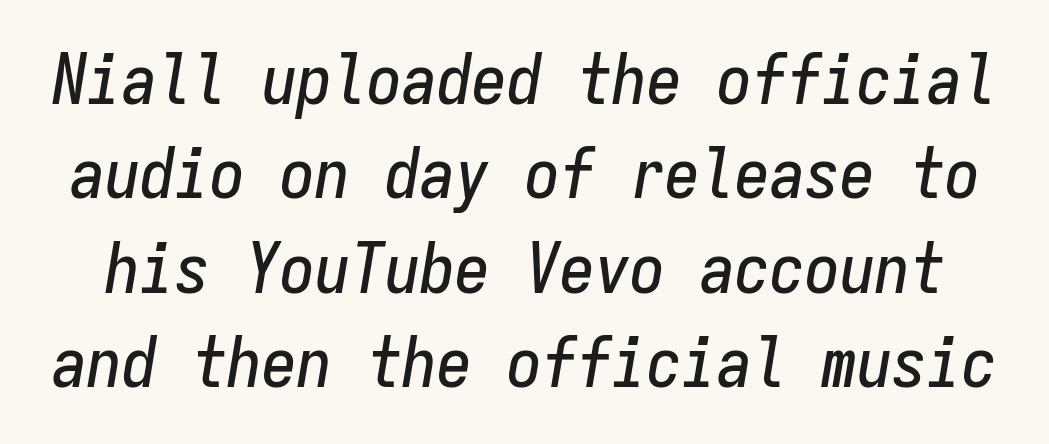
Q: Is the text italic (slanted)? A: Yes, it leans right by about 9 degrees.
Q: Is the text underlined? A: No.
Q: Is the spacing between letters normal or unusually wide? A: Normal.
Q: Is the spacing between lines tight, normal or loose? A: Normal.
Q: Width (condensed, normal, or wide)? A: Condensed.
Q: Stroke contrast? A: Low.
Q: x-height? A: Medium.
Q: Monospaced? A: Yes.
